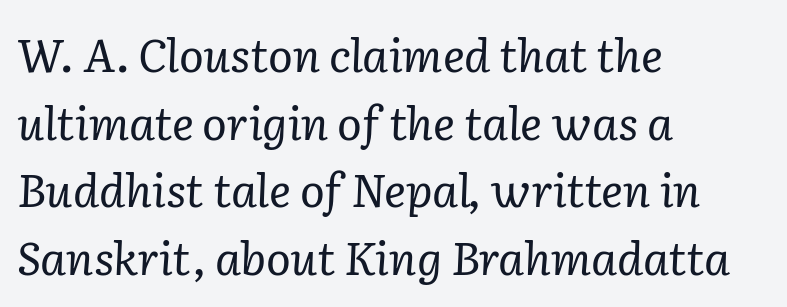
The image shows 46 px regular-weight serif type, italic (leaning right); set left-aligned, normal line spacing (1.47x), normal letter spacing, not underlined; low stroke contrast and a medium x-height.
